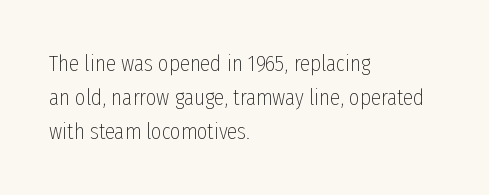
Q: Is the text bold? A: No.
Q: Is the text italic (slanted)? A: No, it is upright.
Q: Is the text underlined? A: No.
Q: How is the paragraph aligned? A: Left-aligned.
Q: Is the spacing between letters normal or unusually wide? A: Normal.
Q: Is the spacing between lines tight, normal or loose? A: Normal.
